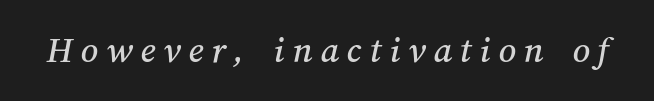
Glance below the letters and you will spot only blank space. The type is letterspaced generously, with wide tracking. The rendering uses natural spacing where letterforms have individual widths.
